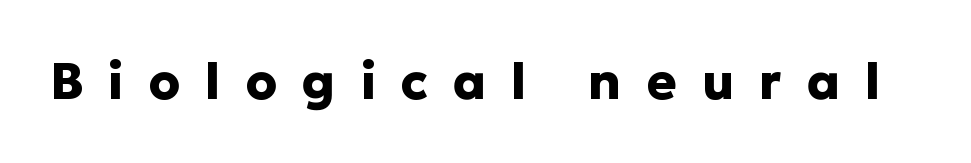
Q: Is the text bold? A: Yes.
Q: Is the text italic (slanted)? A: No, it is upright.
Q: Is the typeface a serif or a sans-serif typeface? A: Sans-serif.
Q: Is the text underlined? A: No.
Q: Is the spacing between letters normal or unusually wide? A: Unusually wide.
Q: Width (condensed, normal, or wide)? A: Normal.
Q: Stroke contrast? A: Low.
Q: x-height? A: Medium.
Q: Monospaced? A: No.
